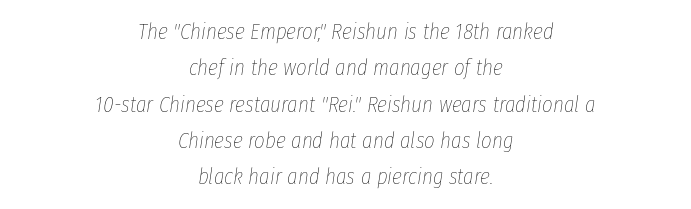
{"italic": "yes", "lean": "right", "slant_degrees": 8, "bold": "no", "underline": "no", "align": "center", "line_spacing": "normal", "line_spacing_ratio": 1.58, "letter_spacing": "normal", "letter_spacing_em": 0.0, "glyph_px": 23}
